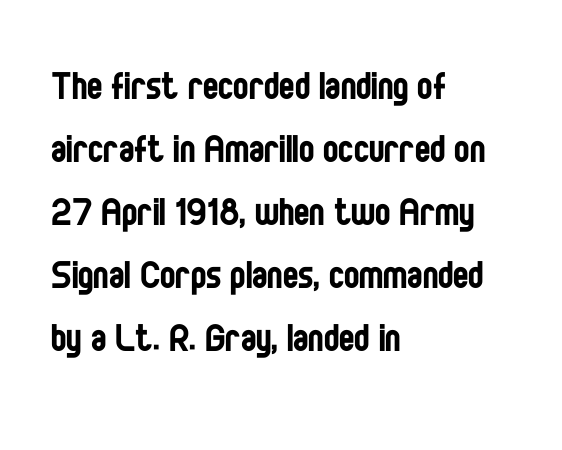
{"serif": "no", "italic": "no", "bold": "no", "weight": "regular", "width": "condensed", "stroke_contrast": "low", "x_height": "large", "monospaced": "no", "underline": "no", "align": "left", "line_spacing": "normal", "line_spacing_ratio": 1.37, "letter_spacing": "normal", "letter_spacing_em": 0.0, "glyph_px": 46}
